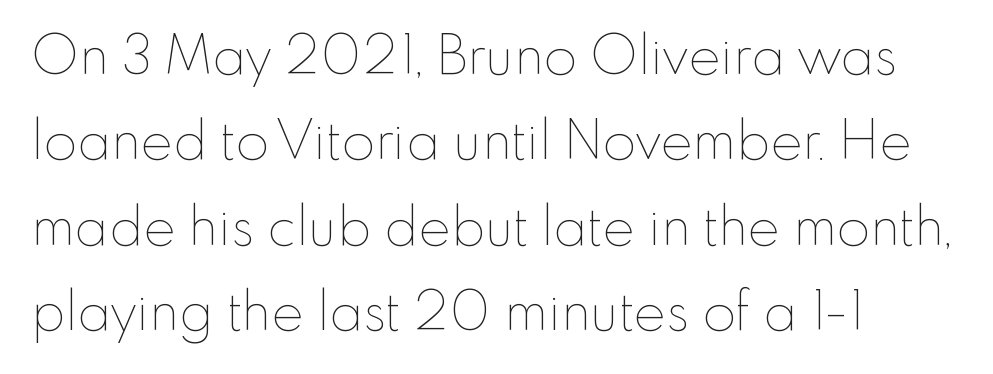
The image shows 54 px thin type, upright; set left-aligned, normal line spacing (1.58x), normal letter spacing, not underlined; low stroke contrast and a small x-height.
